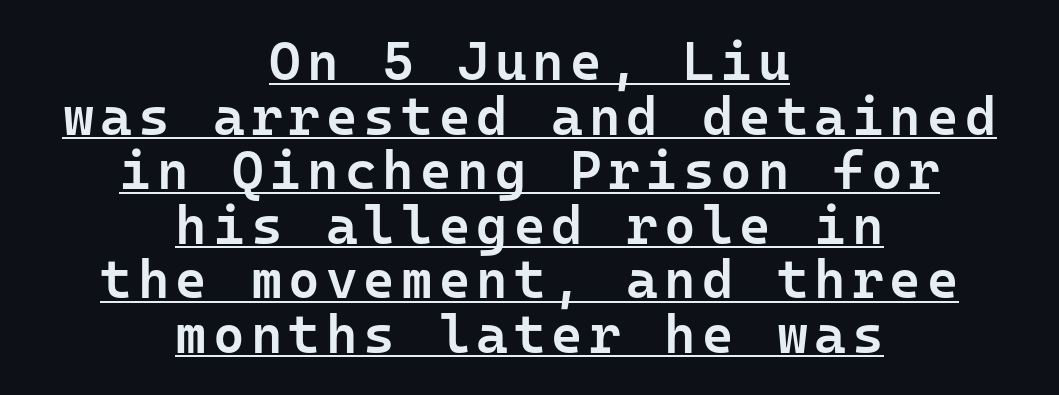
{"serif": "no", "italic": "no", "bold": "semi", "weight": "semibold", "width": "normal", "stroke_contrast": "low", "x_height": "medium", "monospaced": "yes", "underline": "yes", "align": "center", "line_spacing": "tight", "line_spacing_ratio": 1.01, "glyph_px": 54}
